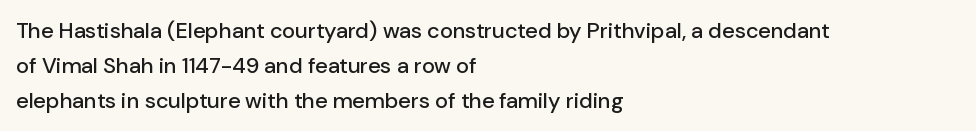
{"italic": "no", "underline": "no", "align": "left", "line_spacing": "normal", "line_spacing_ratio": 1.58, "letter_spacing": "normal", "letter_spacing_em": 0.0, "glyph_px": 22}
